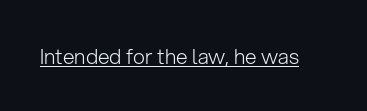
The image shows 21 px text type, upright; set normal letter spacing, underlined.
